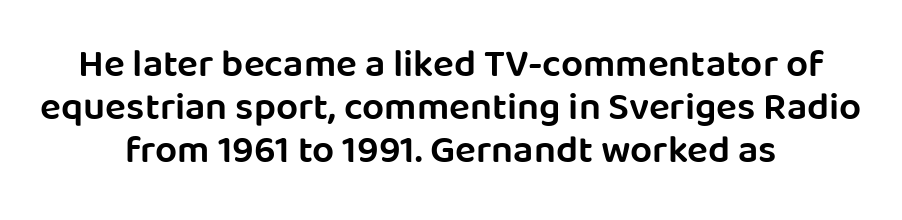
Inter-character spacing is left at the font's built-in metrics. The rendering uses a semibold face; strokes are thickened but not to full bold. Do the characters align in a grid? No, the font is proportional. Notice how the passage keeps no hard edge, just a central spine.
